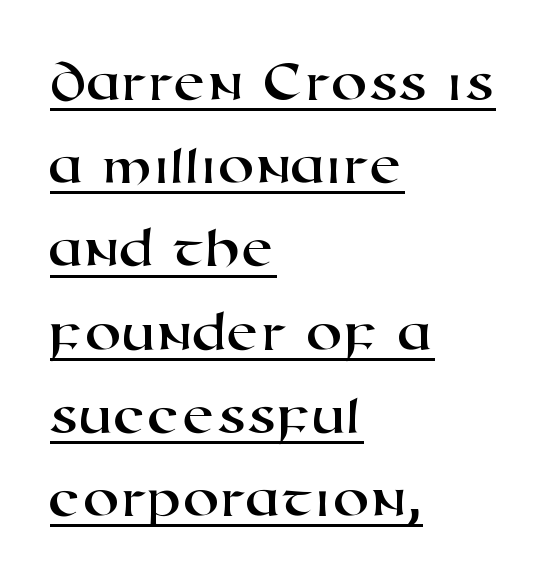
Character widths vary here, with narrow letters taking less room than wide ones. The sample's only ornament is a line tracing under the words. In CSS terms this would be text-align: left. The face used here is rendered with its standard letterfit. Students, observe: this is what conventionally led text looks like.
